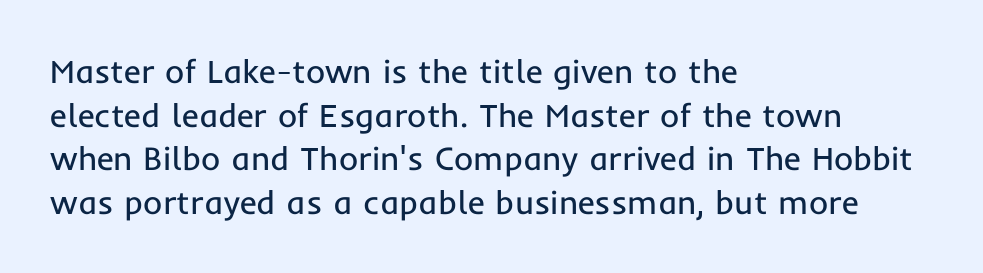
You could not count columns in this text — the font is proportionally spaced. These lines are set flush left with a ragged right edge. Ascenders rise straight up at ninety degrees. The passage shown stacks its lines at a standard gap. Bare-footed words on every line. Words appear dense and cohesive because spacing is normal.
